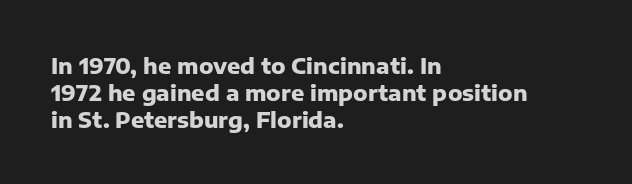
Q: Is the text bold? A: Yes.
Q: Is the text italic (slanted)? A: No, it is upright.
Q: Is the text underlined? A: No.
Q: How is the paragraph aligned? A: Left-aligned.
Q: Is the spacing between letters normal or unusually wide? A: Normal.
